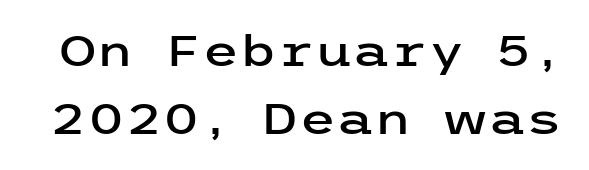
Q: Is the text italic (slanted)? A: No, it is upright.
Q: Is the typeface a serif or a sans-serif typeface? A: Sans-serif.
Q: Is the text underlined? A: No.
Q: Is the spacing between letters normal or unusually wide? A: Normal.
Q: Is the spacing between lines tight, normal or loose? A: Normal.
Q: Width (condensed, normal, or wide)? A: Wide.
Q: Stroke contrast? A: Low.
Q: x-height? A: Medium.
